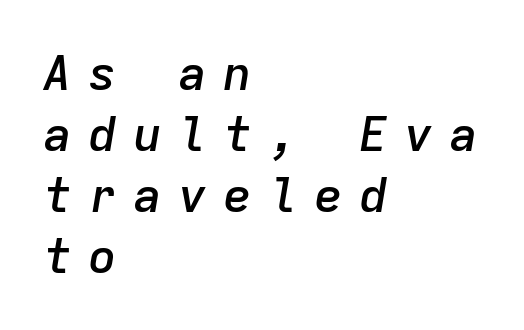
{"italic": "yes", "lean": "right", "slant_degrees": 9, "bold": "semi", "weight": "semibold", "width": "normal", "stroke_contrast": "low", "x_height": "medium", "monospaced": "yes", "underline": "no", "align": "left", "line_spacing": "normal", "line_spacing_ratio": 1.27, "letter_spacing": "wide", "letter_spacing_em": 0.34, "glyph_px": 48}
